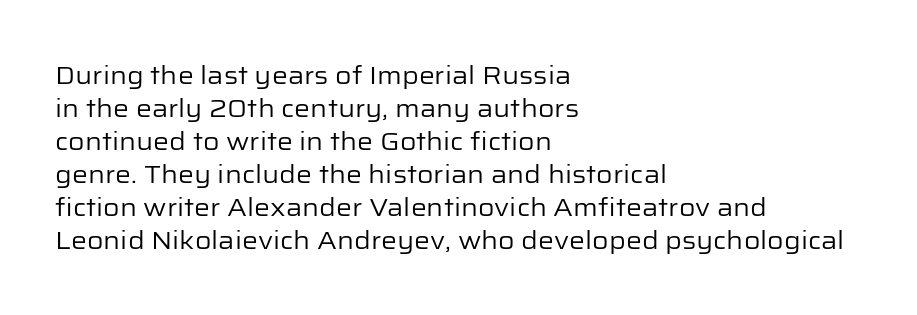
{"italic": "no", "bold": "no", "underline": "no", "align": "left", "line_spacing": "normal", "line_spacing_ratio": 1.32, "letter_spacing": "normal", "letter_spacing_em": 0.0, "glyph_px": 25}
